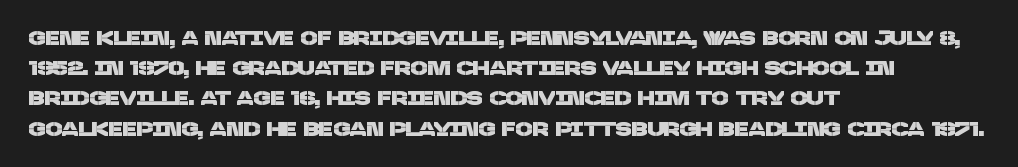
The image shows 20 px text type; set left-aligned, normal line spacing (1.51x), normal letter spacing, not underlined.
